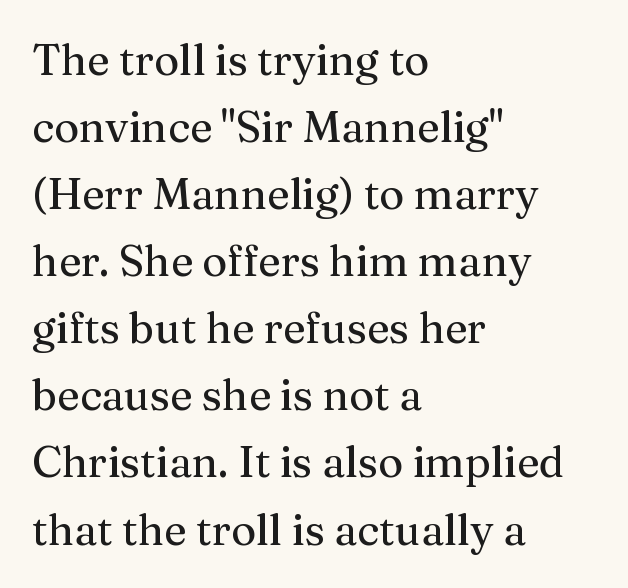
{"serif": "yes", "italic": "no", "width": "normal", "stroke_contrast": "medium", "x_height": "medium", "monospaced": "no", "underline": "no", "align": "left", "line_spacing": "normal", "line_spacing_ratio": 1.56, "letter_spacing": "normal", "letter_spacing_em": 0.0, "glyph_px": 43}
